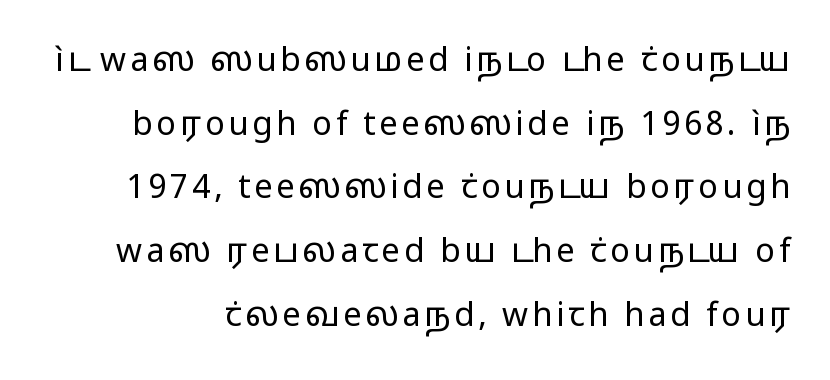
Q: Is the text bold? A: No.
Q: Is the text italic (slanted)? A: No, it is upright.
Q: Is the typeface a serif or a sans-serif typeface? A: Sans-serif.
Q: Is the text underlined? A: No.
Q: Is the spacing between lines tight, normal or loose? A: Loose.
Q: Width (condensed, normal, or wide)? A: Wide.
Q: Stroke contrast? A: Low.
Q: x-height? A: Medium.
Q: Monospaced? A: No.
